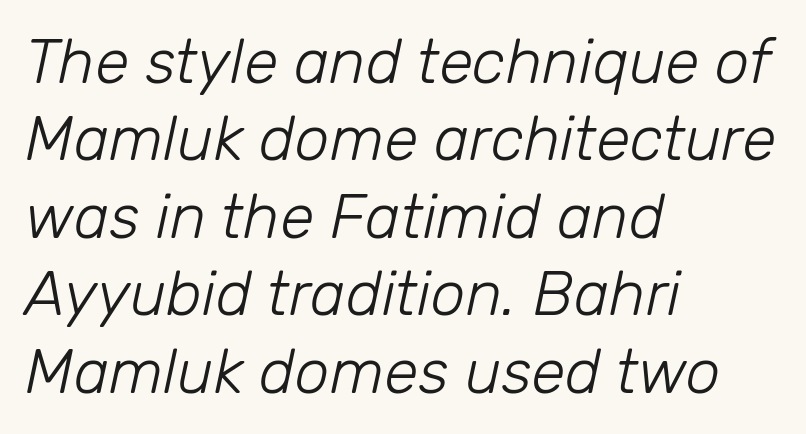
{"italic": "yes", "lean": "right", "slant_degrees": 12, "bold": "no", "weight": "light", "width": "normal", "stroke_contrast": "low", "x_height": "medium", "monospaced": "no", "underline": "no", "align": "left", "line_spacing": "normal", "line_spacing_ratio": 1.25, "letter_spacing": "normal", "letter_spacing_em": 0.0, "glyph_px": 62}
